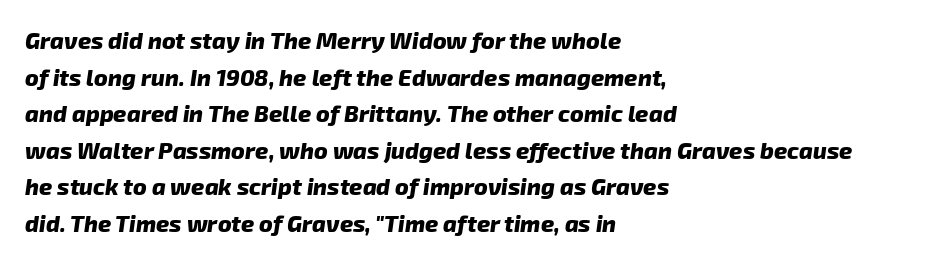
Strong, thick strokes mark this as bold type. Casual observation: everything's shoved over to the left. Only glyphs here, with clear space below each row. Vertically, the passage feels balanced, rows spaced as you'd expect.
